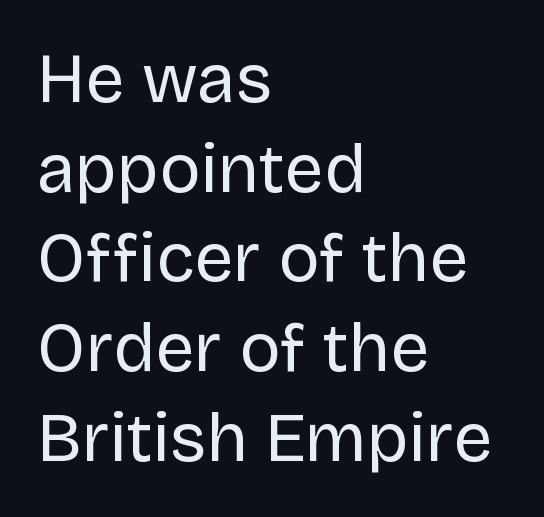
Q: Is the text bold? A: No.
Q: Is the text italic (slanted)? A: No, it is upright.
Q: Is the typeface a serif or a sans-serif typeface? A: Sans-serif.
Q: Is the text underlined? A: No.
Q: How is the paragraph aligned? A: Left-aligned.
Q: Is the spacing between letters normal or unusually wide? A: Normal.
Q: Is the spacing between lines tight, normal or loose? A: Normal.
Q: Width (condensed, normal, or wide)? A: Normal.
Q: Stroke contrast? A: Low.
Q: x-height? A: Large.
Q: Monospaced? A: No.
